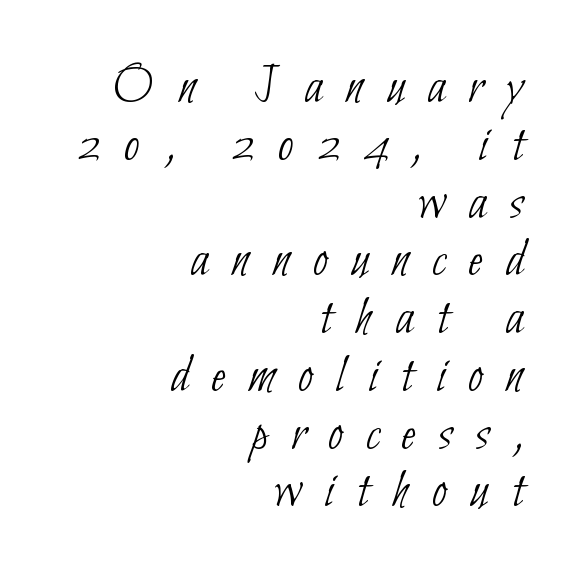
{"serif": "no", "bold": "no", "weight": "thin", "width": "condensed", "stroke_contrast": "low", "x_height": "small", "monospaced": "no", "underline": "no", "align": "right", "line_spacing": "tight", "line_spacing_ratio": 1.07, "letter_spacing": "wide", "letter_spacing_em": 0.43, "glyph_px": 54}
